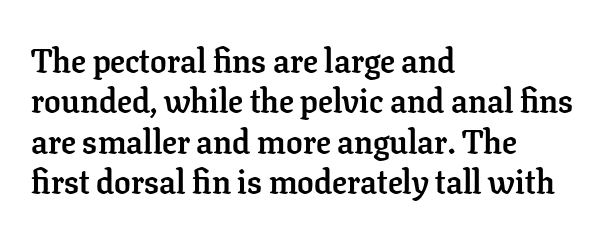
The image shows 33 px semibold serif type, upright; set left-aligned, line spacing 1.22x, normal letter spacing, not underlined; low stroke contrast and a medium x-height.
